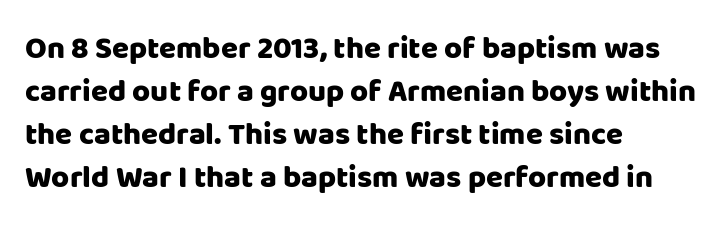
{"serif": "no", "italic": "no", "bold": "yes", "weight": "heavy", "width": "normal", "stroke_contrast": "low", "x_height": "large", "monospaced": "no", "underline": "no", "align": "left", "line_spacing": "normal", "line_spacing_ratio": 1.39, "letter_spacing": "normal", "letter_spacing_em": 0.0, "glyph_px": 31}
